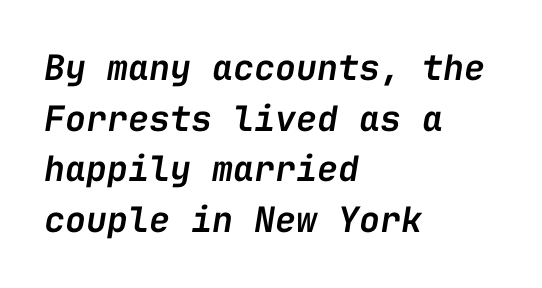
These lines are set flush left with a ragged right edge. Weight check: semibold — heavier than regular, not quite bold. Successive baselines arrive at the customary interval. Each word holds together tightly as a unit, with standard inter-letter gaps. Posture: slanted.
